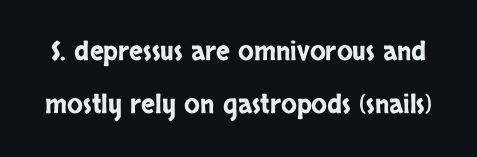
The image shows 26 px text type, upright; set loose line spacing (2.02x), normal letter spacing, not underlined.
